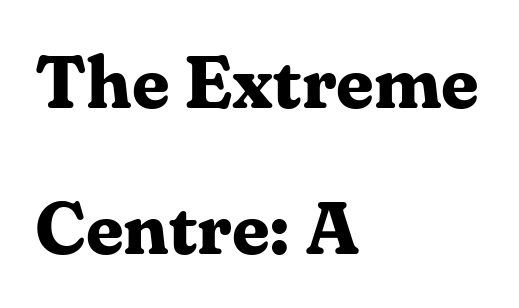
Typesetter's note: full bold, strokes at maximum text heaviness. Regarding leading, the lines here are spaced well apart. Honestly, there is no underline to notice here at all. The letters advance in unequal steps, a hallmark of proportional type. Characters remain perfectly vertical along every line. Letter spacing: default.
